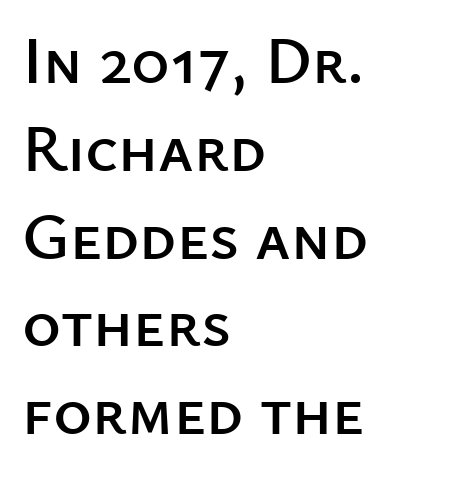
Q: Is the text italic (slanted)? A: No, it is upright.
Q: Is the typeface a serif or a sans-serif typeface? A: Sans-serif.
Q: Is the text underlined? A: No.
Q: How is the paragraph aligned? A: Left-aligned.
Q: Is the spacing between letters normal or unusually wide? A: Normal.
Q: Is the spacing between lines tight, normal or loose? A: Normal.
Q: Width (condensed, normal, or wide)? A: Normal.
Q: Stroke contrast? A: Low.
Q: x-height? A: Medium.
Q: Monospaced? A: No.
